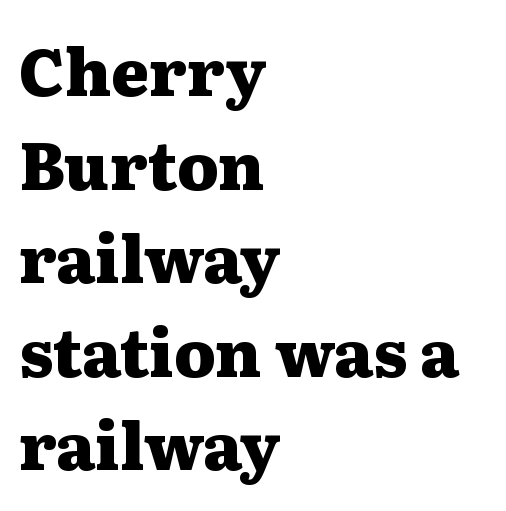
Q: Is the text bold? A: Yes.
Q: Is the text italic (slanted)? A: No, it is upright.
Q: Is the typeface a serif or a sans-serif typeface? A: Serif.
Q: Is the text underlined? A: No.
Q: How is the paragraph aligned? A: Left-aligned.
Q: Is the spacing between letters normal or unusually wide? A: Normal.
Q: Is the spacing between lines tight, normal or loose? A: Normal.
Q: Width (condensed, normal, or wide)? A: Wide.
Q: Stroke contrast? A: Medium.
Q: x-height? A: Medium.
Q: Monospaced? A: No.
